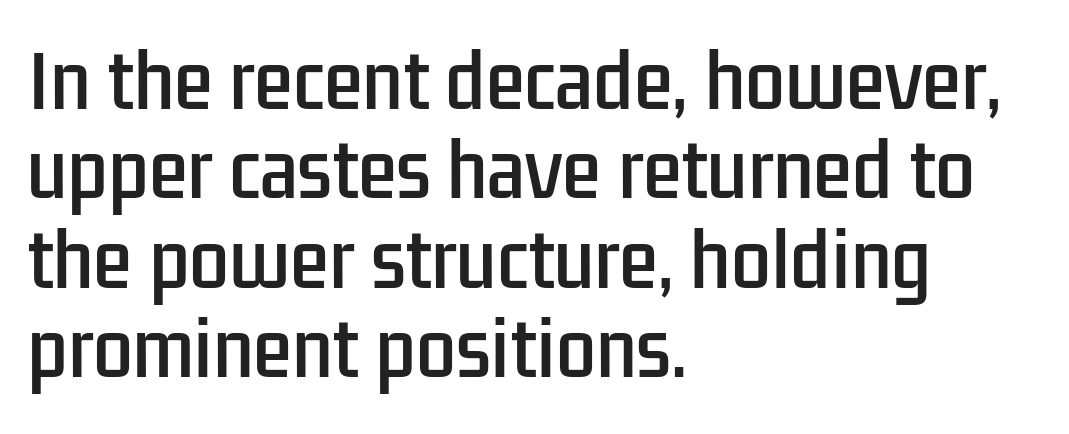
The image shows 71 px condensed sans-serif type, upright; set left-aligned, normal line spacing (1.26x), normal letter spacing, not underlined; low stroke contrast and a medium x-height.
